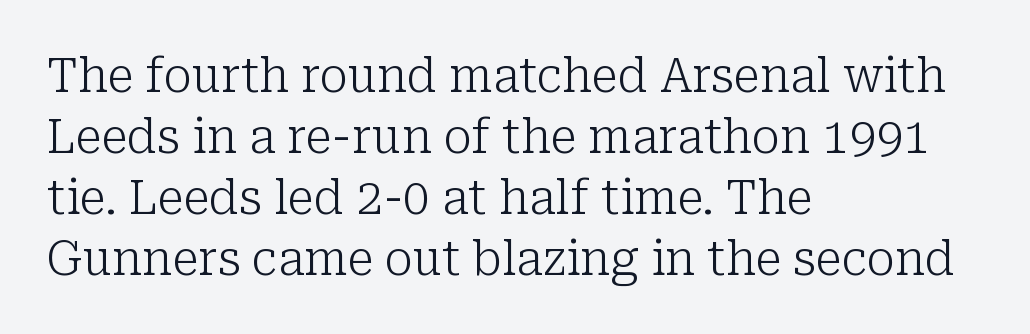
The image shows 48 px light serif type, upright; set left-aligned, normal line spacing (1.27x), normal letter spacing, not underlined; low stroke contrast and a medium x-height.
